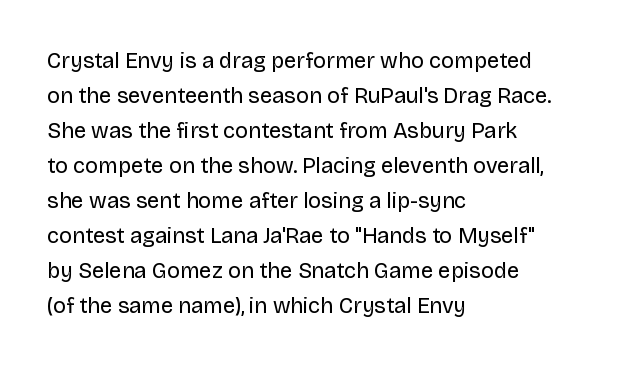
Every stem runs plumb, perpendicular to the baseline. Ink coverage per letter is moderate at most. Does extra space separate the letters? No, they use regular spacing. Line starts are locked; line ends wander. If you measured baseline to baseline, you'd find a middling distance.
